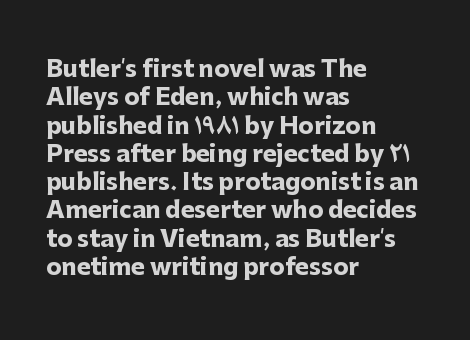
{"italic": "no", "bold": "yes", "underline": "no", "align": "left", "line_spacing_ratio": 1.23, "letter_spacing": "normal", "letter_spacing_em": 0.0, "glyph_px": 23}
